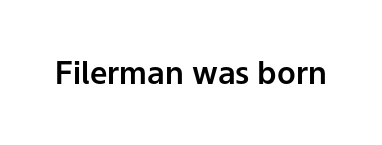
The image shows 31 px sans-serif type, upright; set normal letter spacing, not underlined; low stroke contrast and a medium x-height.
